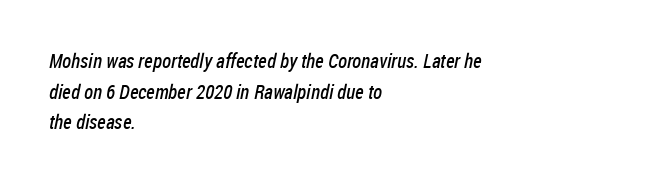
{"bold": "no", "underline": "no", "align": "left", "line_spacing": "normal", "line_spacing_ratio": 1.53, "letter_spacing": "normal", "letter_spacing_em": 0.0, "glyph_px": 20}
